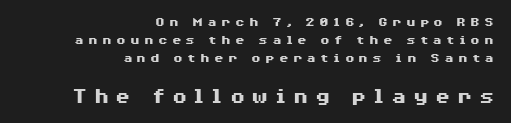
The image shows 22 px bold type, upright; set right-aligned, normal line spacing (1.3x), unusually wide letter spacing (+0.3 em), not underlined; the second (bottom) block is 1.57x larger.
